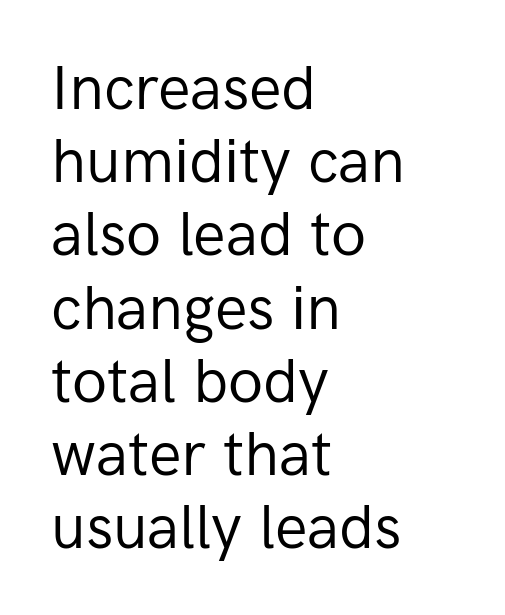
{"serif": "no", "italic": "no", "bold": "no", "weight": "regular", "width": "normal", "stroke_contrast": "low", "x_height": "medium", "monospaced": "no", "underline": "no", "align": "left", "line_spacing_ratio": 1.2, "letter_spacing": "normal", "letter_spacing_em": 0.0, "glyph_px": 61}
